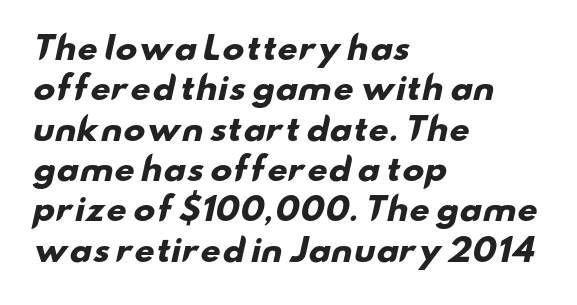
Q: Is the text bold? A: Yes.
Q: Is the typeface a serif or a sans-serif typeface? A: Sans-serif.
Q: Is the text underlined? A: No.
Q: How is the paragraph aligned? A: Left-aligned.
Q: Is the spacing between letters normal or unusually wide? A: Normal.
Q: Is the spacing between lines tight, normal or loose? A: Normal.
Q: Width (condensed, normal, or wide)? A: Wide.
Q: Stroke contrast? A: Low.
Q: x-height? A: Small.
Q: Monospaced? A: No.
